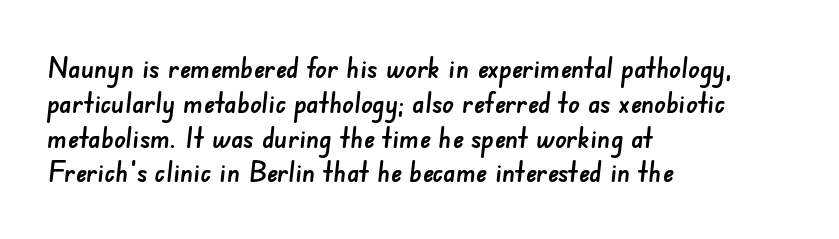
The image shows 29 px sans-serif type; set left-aligned, line spacing 1.2x, normal letter spacing, not underlined; low stroke contrast and a small x-height.
